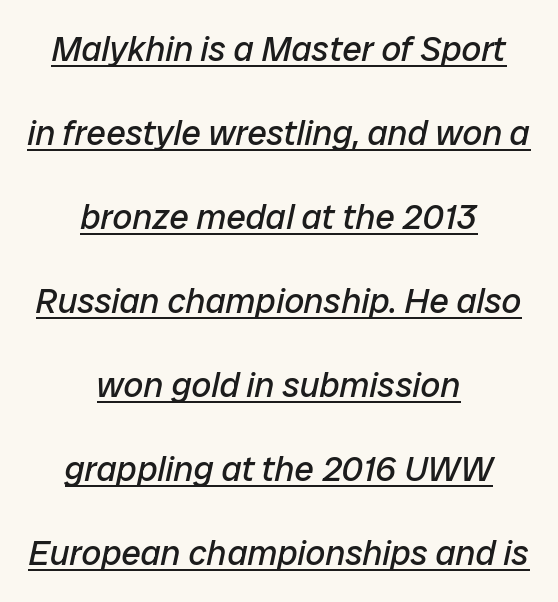
{"italic": "yes", "lean": "right", "slant_degrees": 12, "bold": "no", "weight": "regular", "width": "normal", "stroke_contrast": "low", "x_height": "medium", "monospaced": "no", "underline": "yes", "align": "center", "line_spacing": "loose", "line_spacing_ratio": 2.4, "letter_spacing": "normal", "letter_spacing_em": 0.0, "glyph_px": 35}
